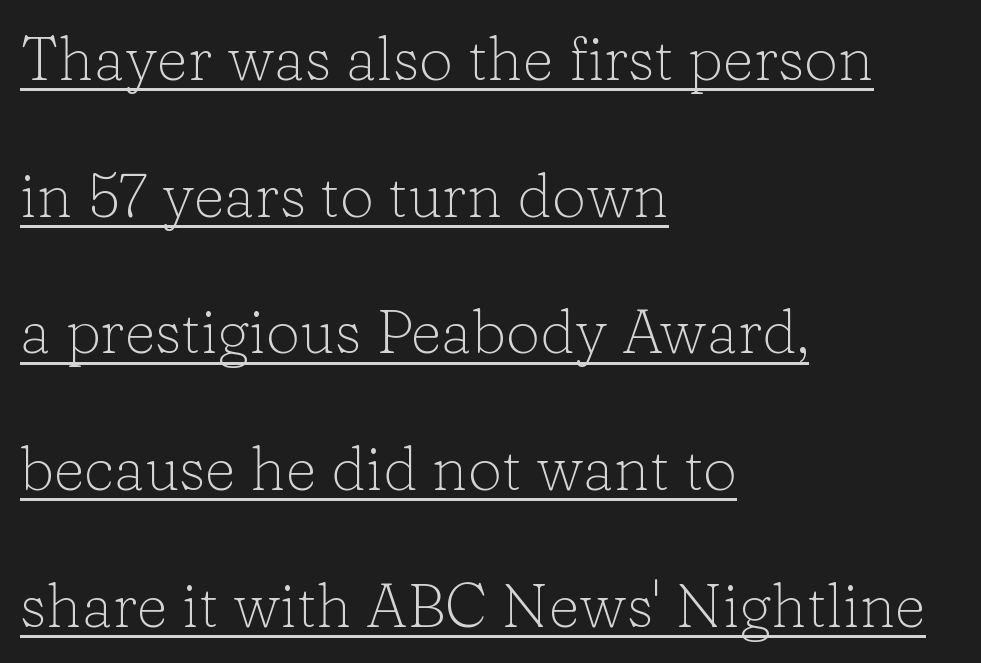
{"serif": "yes", "italic": "no", "bold": "no", "weight": "light", "width": "normal", "stroke_contrast": "low", "x_height": "medium", "monospaced": "no", "underline": "yes", "align": "left", "line_spacing": "loose", "line_spacing_ratio": 2.24, "letter_spacing": "normal", "letter_spacing_em": 0.0, "glyph_px": 61}
